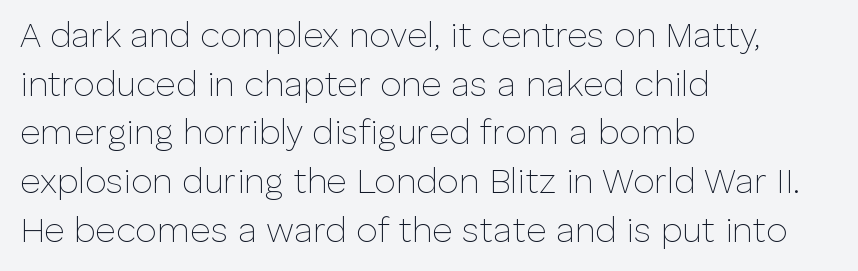
The letterforms sit at book weight or below. The text was rendered using a sans face with plain stroke endings. Line spacing here is normal. Looks like regular typesetting: each glyph gets only the width it needs. Notice how the passage keeps a crisp vertical edge on the left only.
